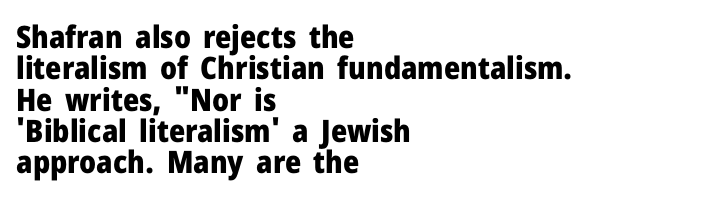
Q: Is the text bold? A: Yes.
Q: Is the text italic (slanted)? A: No, it is upright.
Q: Is the typeface a serif or a sans-serif typeface? A: Sans-serif.
Q: Is the text underlined? A: No.
Q: How is the paragraph aligned? A: Left-aligned.
Q: Is the spacing between letters normal or unusually wide? A: Normal.
Q: Is the spacing between lines tight, normal or loose? A: Tight.
Q: Width (condensed, normal, or wide)? A: Normal.
Q: Stroke contrast? A: Low.
Q: x-height? A: Medium.
Q: Monospaced? A: No.
